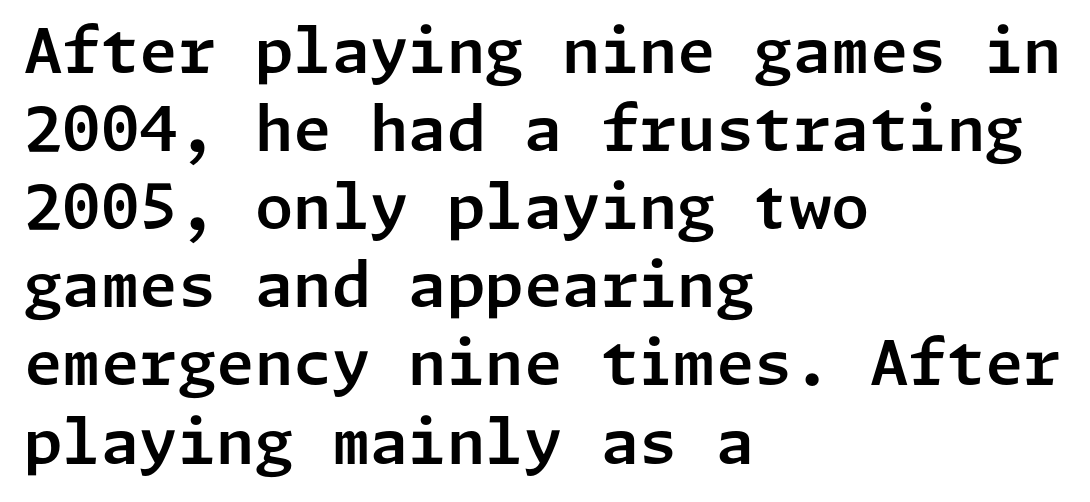
What's the leading like? Ordinary, nothing unusual. Each line starts at the same left margin while the right side varies. Underline: absent. You can tell it's not italic because the verticals are truly vertical. Grotesque or geometric, the face here clearly has no serifs.
